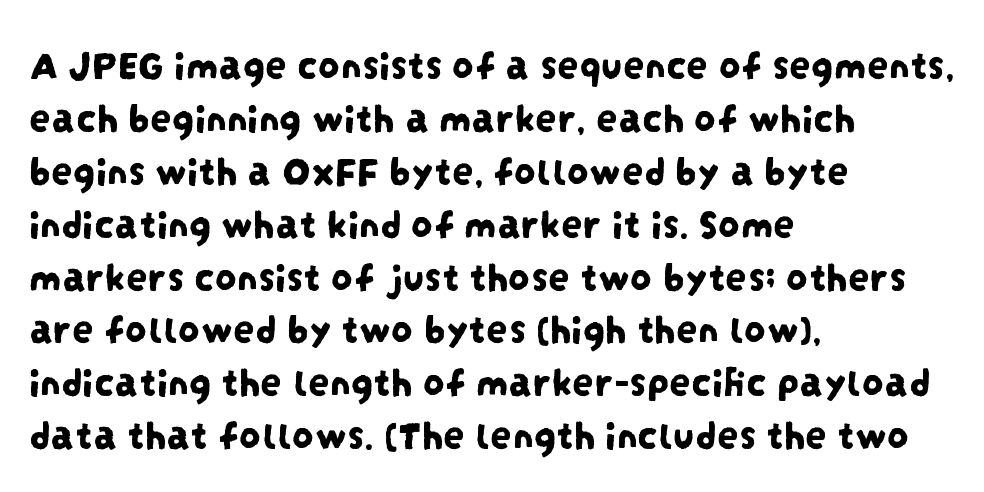
Serifs: no, the terminals of the letterforms are clean. Honestly, the letter spacing is just normal — you wouldn't notice it. A typesetter would call this proportional, since set widths differ per character. Bare-footed words on every line. In CSS terms this would be text-align: left.
